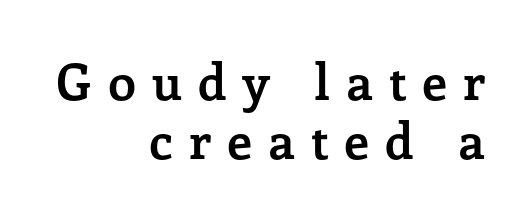
{"serif": "yes", "italic": "no", "bold": "yes", "weight": "semibold", "width": "normal", "stroke_contrast": "low", "x_height": "medium", "monospaced": "no", "underline": "no", "align": "right", "line_spacing_ratio": 1.18, "letter_spacing": "wide", "letter_spacing_em": 0.31, "glyph_px": 50}
